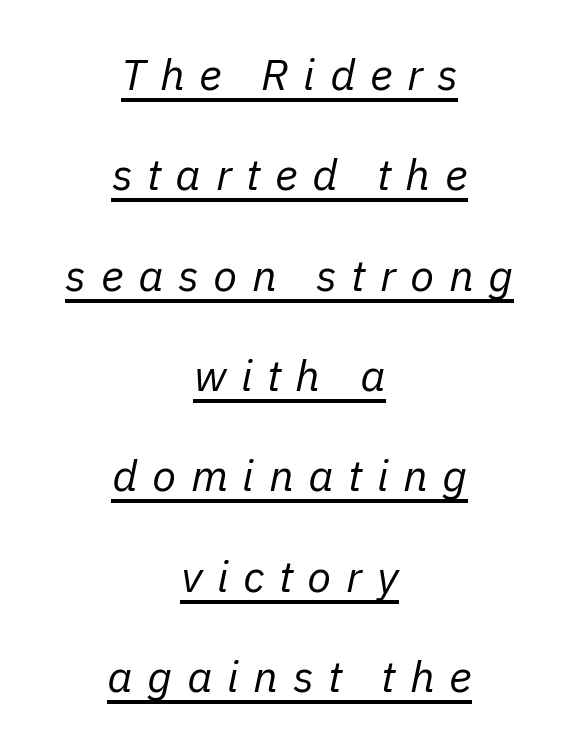
{"italic": "yes", "lean": "right", "slant_degrees": 11, "bold": "no", "weight": "regular", "width": "normal", "stroke_contrast": "low", "x_height": "medium", "monospaced": "no", "underline": "yes", "align": "center", "line_spacing": "loose", "line_spacing_ratio": 2.28, "letter_spacing": "wide", "letter_spacing_em": 0.33, "glyph_px": 44}
